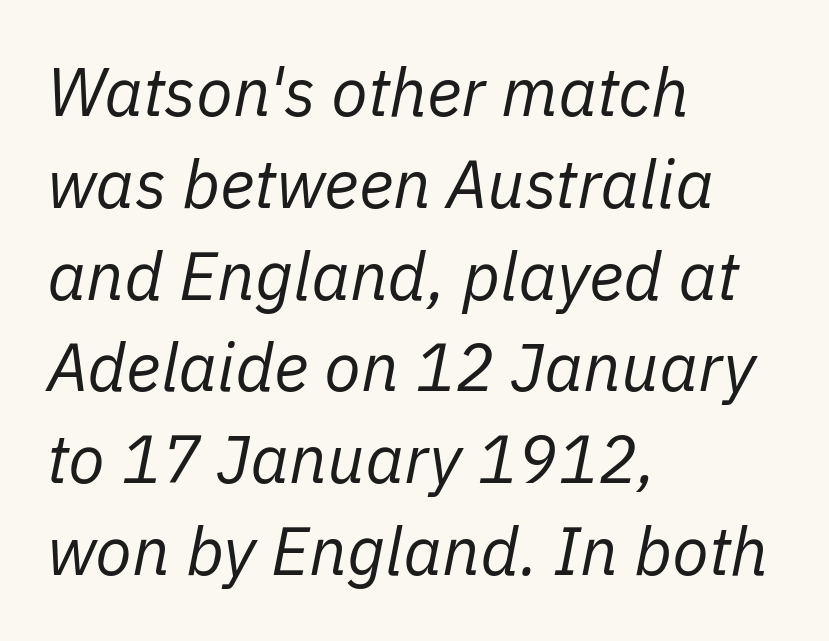
The image shows 67 px regular-weight type, italic (leaning right); set left-aligned, normal line spacing (1.37x), normal letter spacing, not underlined; low stroke contrast and a medium x-height.
